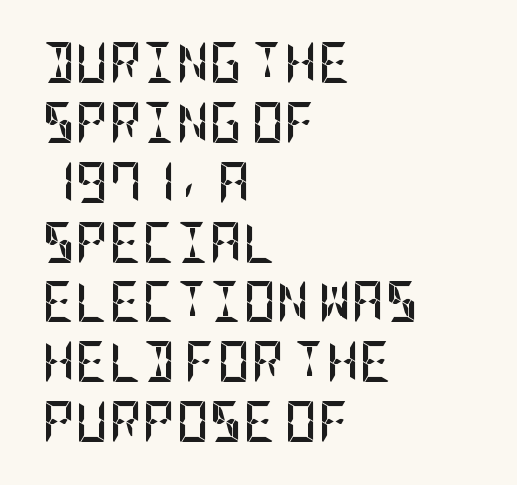
Q: Is the text bold? A: Yes.
Q: Is the text italic (slanted)? A: No, it is upright.
Q: Is the typeface a serif or a sans-serif typeface? A: Sans-serif.
Q: Is the text underlined? A: No.
Q: How is the paragraph aligned? A: Left-aligned.
Q: Is the spacing between letters normal or unusually wide? A: Normal.
Q: Is the spacing between lines tight, normal or loose? A: Normal.
Q: Width (condensed, normal, or wide)? A: Condensed.
Q: Stroke contrast? A: Low.
Q: x-height? A: Large.
